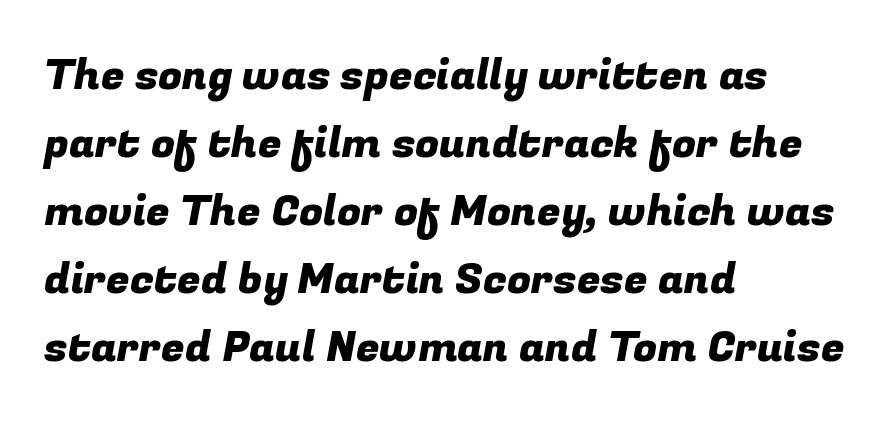
Reading down the column, the eye jumps a familiar distance to each next line. Type style note: lacks serifs. Alignment: flush left. Note the varied advance widths — an 'i' is clearly narrower than an 'm'. No word sits above an underline. Inter-character spacing is left at the font's built-in metrics.
